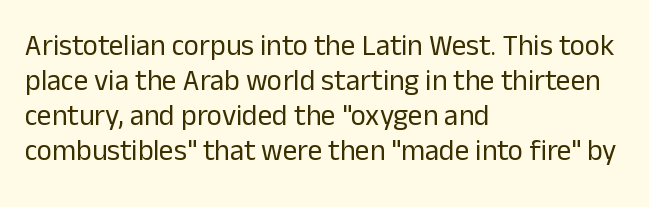
The image shows 29 px regular-weight sans-serif type, upright; set left-aligned, line spacing 1.21x, normal letter spacing, not underlined; low stroke contrast and a medium x-height.
